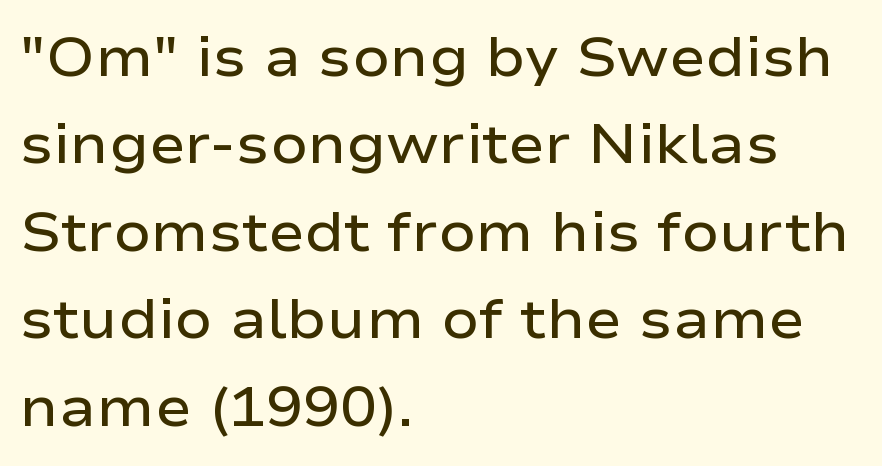
Q: Is the text bold? A: Semi-bold.
Q: Is the text italic (slanted)? A: No, it is upright.
Q: Is the typeface a serif or a sans-serif typeface? A: Sans-serif.
Q: Is the text underlined? A: No.
Q: How is the paragraph aligned? A: Left-aligned.
Q: Is the spacing between letters normal or unusually wide? A: Normal.
Q: Is the spacing between lines tight, normal or loose? A: Normal.
Q: Width (condensed, normal, or wide)? A: Wide.
Q: Stroke contrast? A: Low.
Q: x-height? A: Medium.
Q: Monospaced? A: No.
